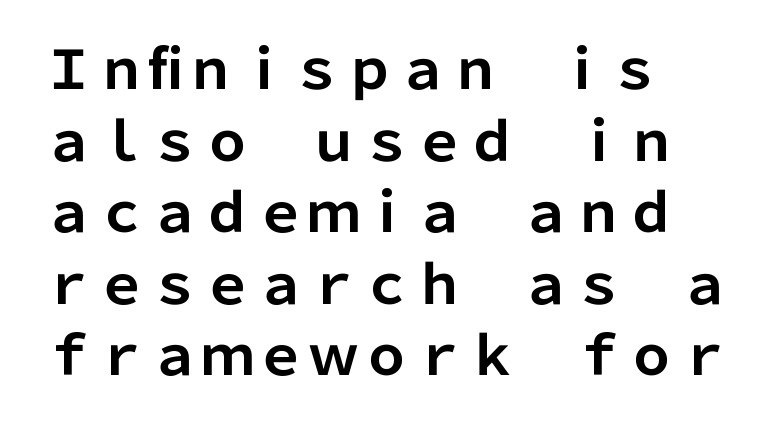
What's the leading like? Ordinary, nothing unusual. Posture: vertical. The rendering uses natural spacing where letterforms have individual widths. Does the weight exceed regular? Yes, all the way to bold. Is this a sans? Yes — the strokes have no serifs.
